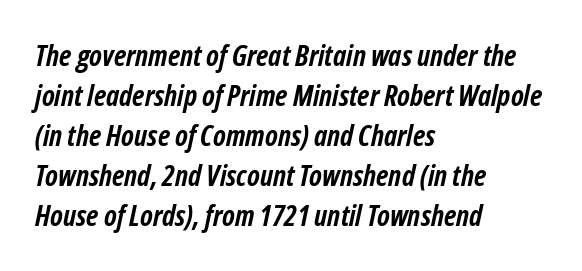
Q: Is the text bold? A: Yes.
Q: Is the text italic (slanted)? A: Yes, it leans right by about 12 degrees.
Q: Is the text underlined? A: No.
Q: How is the paragraph aligned? A: Left-aligned.
Q: Is the spacing between letters normal or unusually wide? A: Normal.
Q: Is the spacing between lines tight, normal or loose? A: Normal.
Q: Width (condensed, normal, or wide)? A: Condensed.
Q: Stroke contrast? A: Low.
Q: x-height? A: Medium.
Q: Monospaced? A: No.
